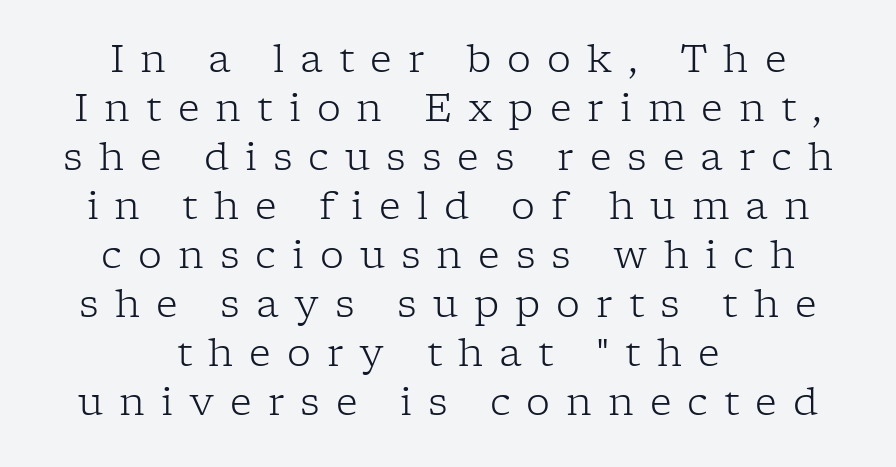
Does the lettering tilt? It doesn't — this is upright. Spacing verdict: proportional, widths tailored to each character. Is this a heavy cut? Hardly; it is regular or lighter. Line spacing here is normal. The text block is weighted toward neither margin, spreading evenly from the middle. Observe the serifs anchoring each vertical stroke in this sample.
